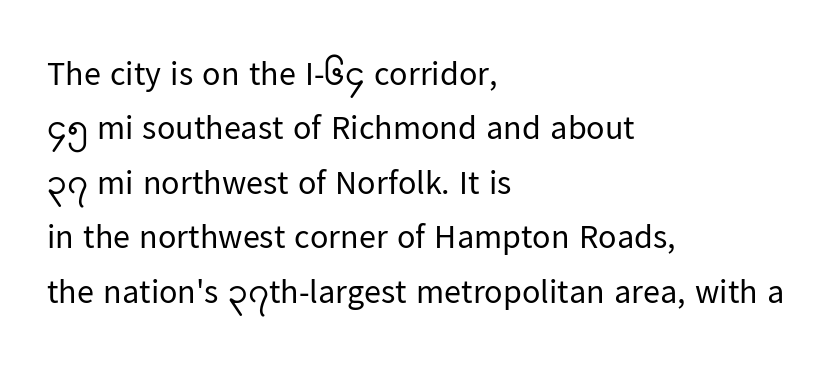
Q: Is the text bold? A: No.
Q: Is the text italic (slanted)? A: No, it is upright.
Q: Is the typeface a serif or a sans-serif typeface? A: Sans-serif.
Q: Is the text underlined? A: No.
Q: How is the paragraph aligned? A: Left-aligned.
Q: Is the spacing between letters normal or unusually wide? A: Normal.
Q: Is the spacing between lines tight, normal or loose? A: Normal.
Q: Width (condensed, normal, or wide)? A: Normal.
Q: Stroke contrast? A: Low.
Q: x-height? A: Medium.
Q: Monospaced? A: No.
